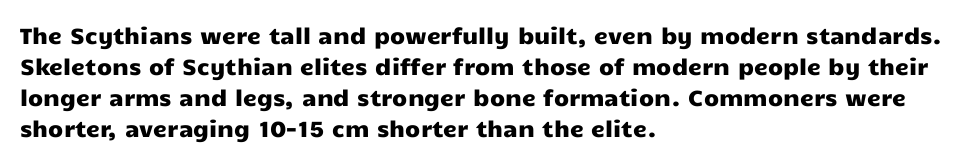
{"italic": "no", "underline": "no", "align": "left", "line_spacing": "normal", "line_spacing_ratio": 1.41, "letter_spacing": "normal", "letter_spacing_em": 0.0, "glyph_px": 22}
